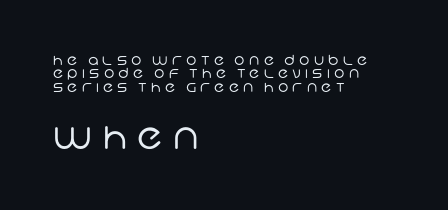
{"serif": "no", "bold": "no", "weight": "regular", "width": "normal", "stroke_contrast": "low", "x_height": "large", "monospaced": "no", "underline": "no", "align": "left", "line_spacing": "tight", "line_spacing_ratio": 0.96, "letter_spacing": "wide", "letter_spacing_em": 0.31, "larger_block": "second", "size_ratio": 2.5, "glyph_px": 35}
